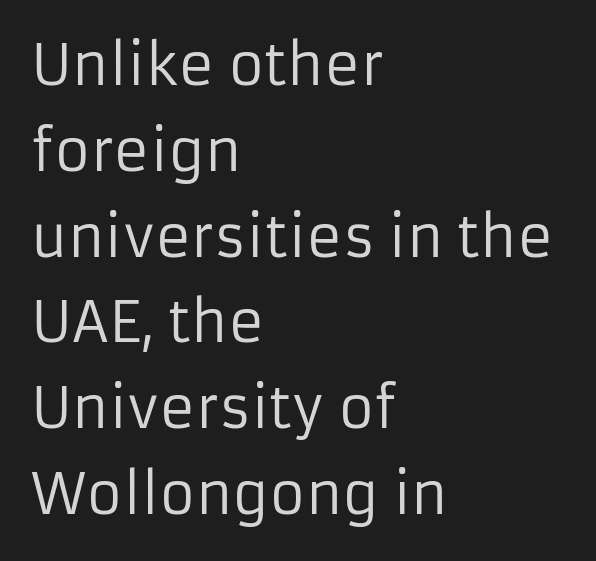
The image shows 55 px regular-weight sans-serif type, upright; set left-aligned, normal line spacing (1.56x), normal letter spacing, not underlined; low stroke contrast and a medium x-height.
